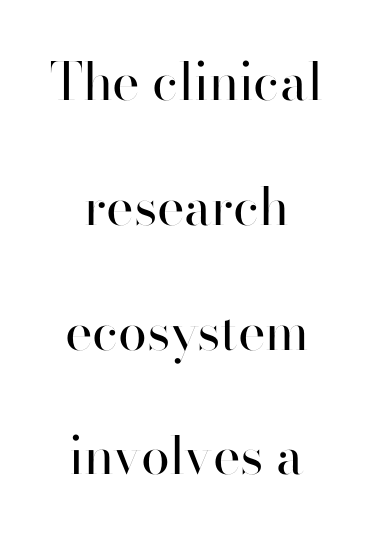
{"serif": "no", "italic": "no", "bold": "no", "weight": "regular", "width": "normal", "stroke_contrast": "high", "x_height": "small", "monospaced": "no", "underline": "no", "align": "center", "line_spacing": "loose", "line_spacing_ratio": 2.4, "letter_spacing": "normal", "letter_spacing_em": 0.0, "glyph_px": 52}
